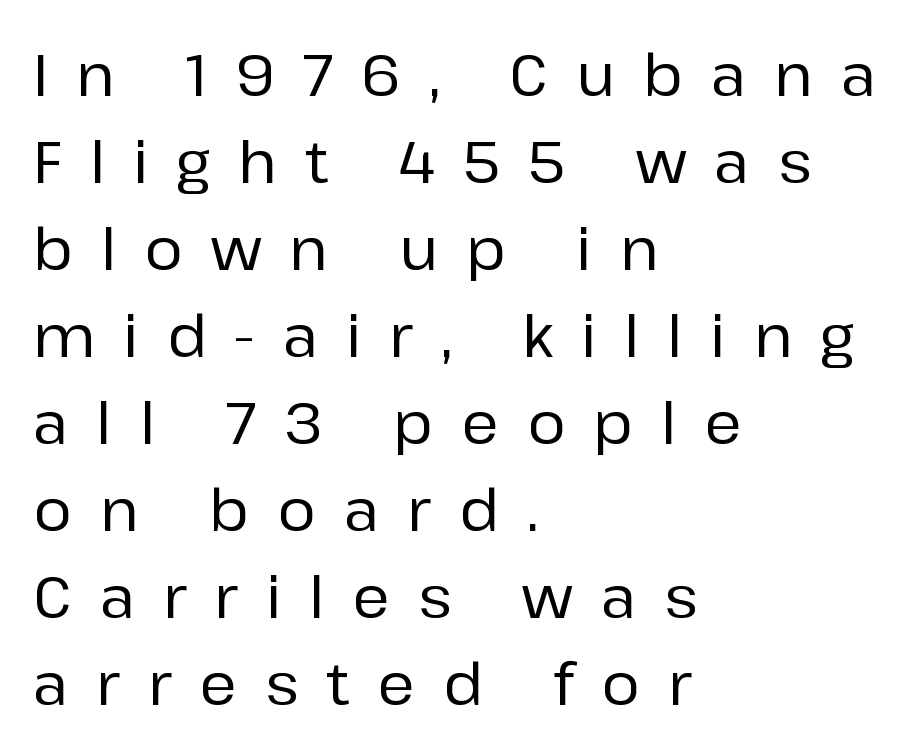
The image shows 58 px sans-serif type, upright; set left-aligned, normal line spacing (1.5x), unusually wide letter spacing (+0.48 em), not underlined; low stroke contrast and a medium x-height.
